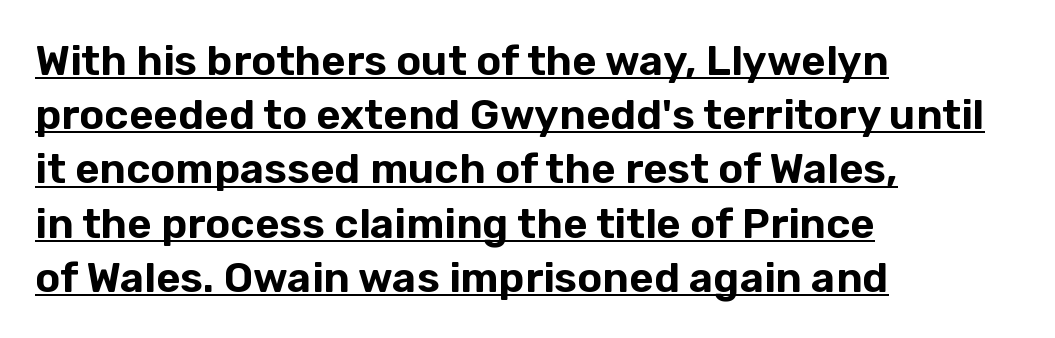
{"serif": "no", "italic": "no", "width": "normal", "stroke_contrast": "low", "x_height": "medium", "monospaced": "no", "underline": "yes", "align": "left", "line_spacing": "normal", "line_spacing_ratio": 1.29, "letter_spacing": "normal", "letter_spacing_em": 0.0, "glyph_px": 42}
